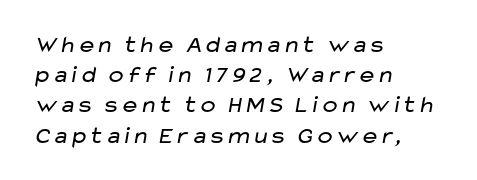
The image shows 24 px text type; set left-aligned, normal line spacing (1.26x), normal letter spacing, not underlined.
